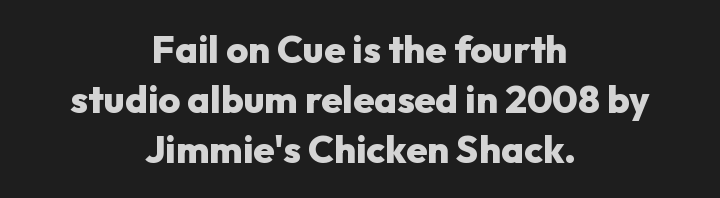
Q: Is the text bold? A: Yes.
Q: Is the text italic (slanted)? A: No, it is upright.
Q: Is the typeface a serif or a sans-serif typeface? A: Sans-serif.
Q: Is the text underlined? A: No.
Q: How is the paragraph aligned? A: Centered.
Q: Is the spacing between letters normal or unusually wide? A: Normal.
Q: Is the spacing between lines tight, normal or loose? A: Normal.
Q: Width (condensed, normal, or wide)? A: Normal.
Q: Stroke contrast? A: Low.
Q: x-height? A: Medium.
Q: Monospaced? A: No.
